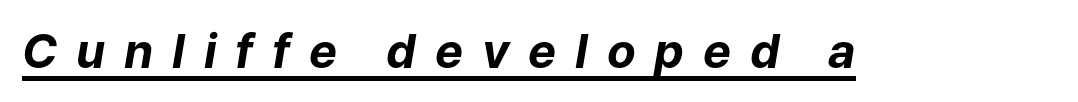
Each line of the rendering has a horizontal stroke beneath the glyphs. Words appear elongated and porous because spacing is wide. Do the characters align in a grid? No, the font is proportional. Style check: oblique.
